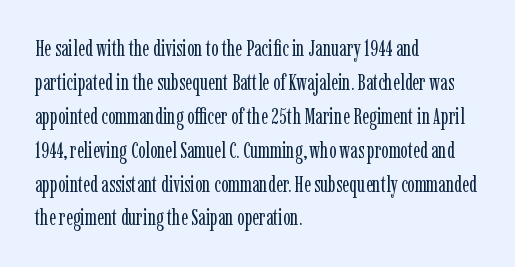
Q: Is the text bold? A: No.
Q: Is the text italic (slanted)? A: No, it is upright.
Q: Is the text underlined? A: No.
Q: How is the paragraph aligned? A: Left-aligned.
Q: Is the spacing between letters normal or unusually wide? A: Normal.
Q: Is the spacing between lines tight, normal or loose? A: Normal.
